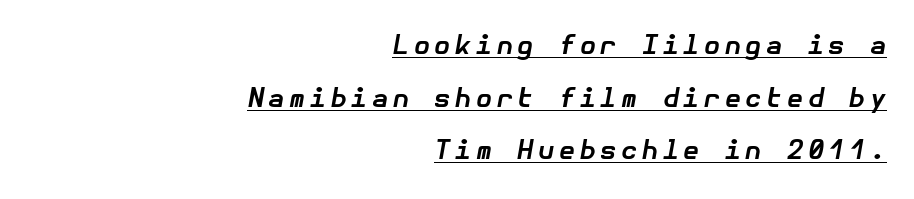
{"italic": "yes", "lean": "right", "slant_degrees": 10, "bold": "yes", "underline": "yes", "align": "right", "line_spacing": "loose", "line_spacing_ratio": 2.02, "glyph_px": 26}
